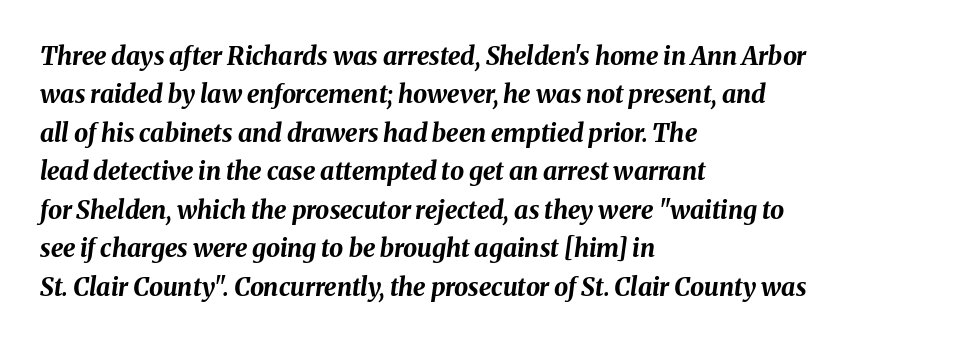
Q: Is the text bold? A: Yes.
Q: Is the text italic (slanted)? A: Yes, it leans right by about 8 degrees.
Q: Is the text underlined? A: No.
Q: How is the paragraph aligned? A: Left-aligned.
Q: Is the spacing between letters normal or unusually wide? A: Normal.
Q: Is the spacing between lines tight, normal or loose? A: Normal.
